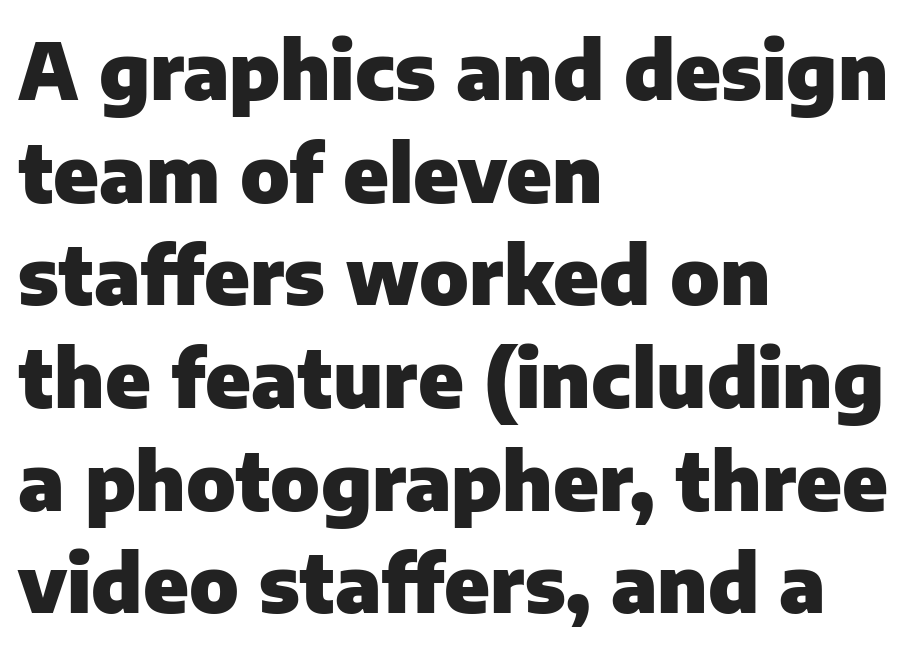
The block of text has a typical density, with ordinary space between rows. Each letter's strokes conclude bluntly, with no projecting serifs. Summary of weight: heavy, a full bold. The lines in this sample share a left origin and differ only in where they stop.
